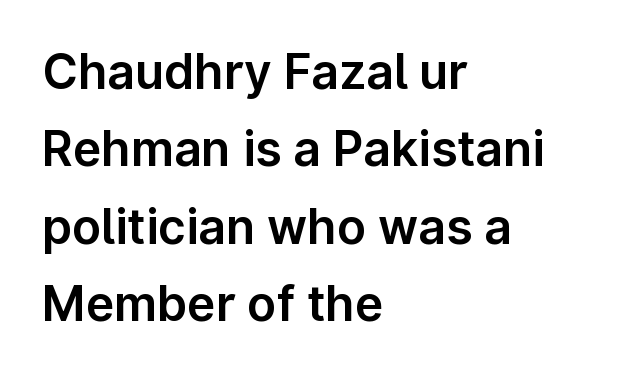
The image shows 48 px sans-serif type, upright; set left-aligned, normal line spacing (1.61x), normal letter spacing, not underlined; low stroke contrast and a medium x-height.
